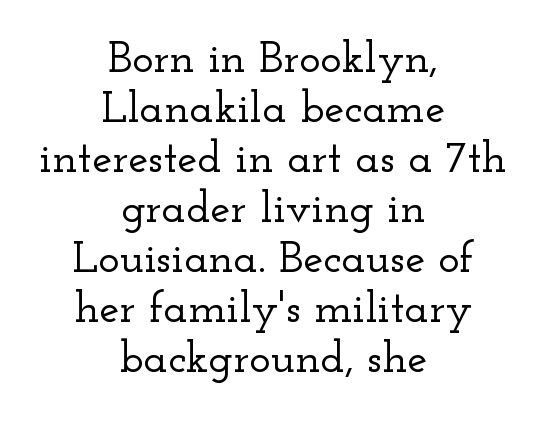
Students, note that the glyphs here touch the page at normal intervals. Alignment: centered. The passage shown is typed in a proportional face where columns would drift. This is serif lettering, the kind often seen in printed books. Posture: upright roman.
